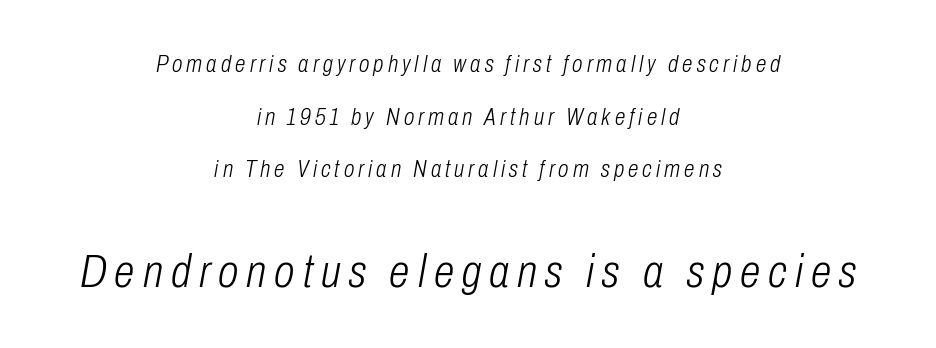
{"italic": "yes", "lean": "right", "slant_degrees": 10, "bold": "no", "weight": "light", "width": "condensed", "stroke_contrast": "low", "x_height": "medium", "monospaced": "no", "underline": "no", "align": "center", "line_spacing": "loose", "line_spacing_ratio": 2.19, "larger_block": "second", "size_ratio": 1.96, "glyph_px": 47}
